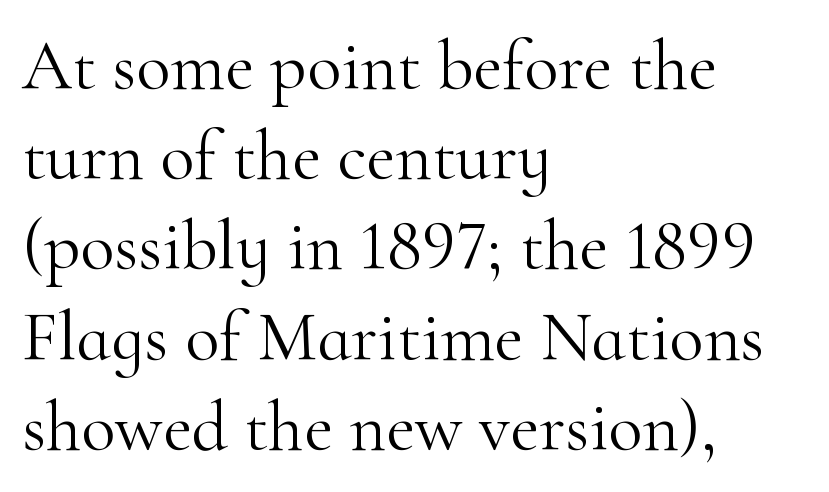
Does extra space separate the letters? No, they use regular spacing. What's the leading like? Ordinary, nothing unusual. The rendering anchors every line to the left-hand side. Old-style or modern, the face here clearly has serifs. Character widths vary here, with narrow letters taking less room than wide ones. The baseline area is clear.
